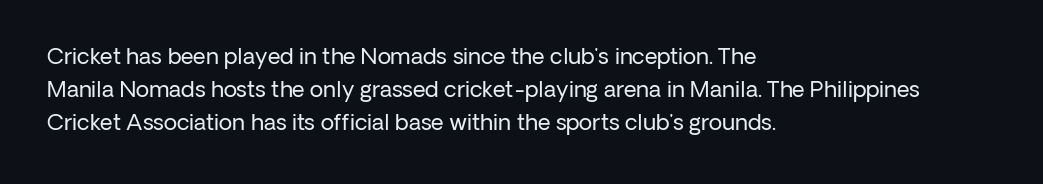
Tall strokes in this sample are plumb rather than angled. Weight: regular or lighter. Tracking value appears to be zero — textbook default spacing. The passage shown stacks its lines at a standard gap. The lines in this sample share a left origin and differ only in where they stop. Anything drawn beneath the words? Only blank space.
